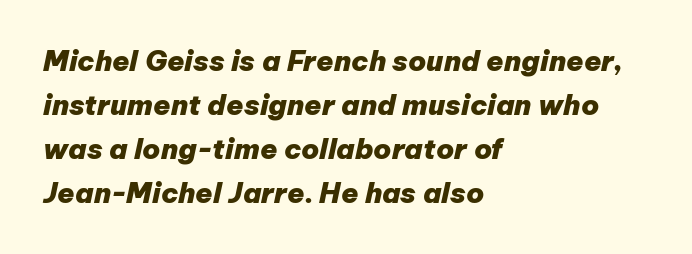
The image shows 28 px heavy type, italic (leaning right); set left-aligned, normal line spacing (1.57x), normal letter spacing, not underlined; low stroke contrast and a medium x-height.
